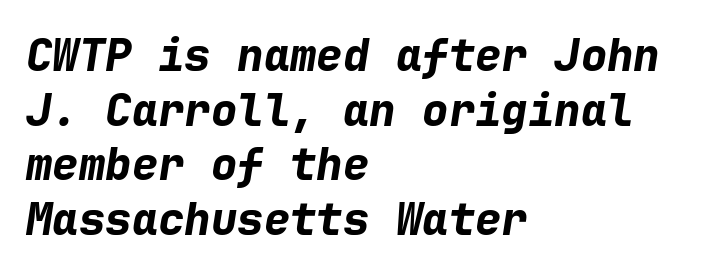
{"italic": "yes", "lean": "right", "slant_degrees": 9, "bold": "yes", "weight": "bold", "width": "normal", "stroke_contrast": "low", "x_height": "medium", "monospaced": "yes", "underline": "no", "align": "left", "line_spacing_ratio": 1.24, "letter_spacing": "normal", "letter_spacing_em": 0.0, "glyph_px": 44}
